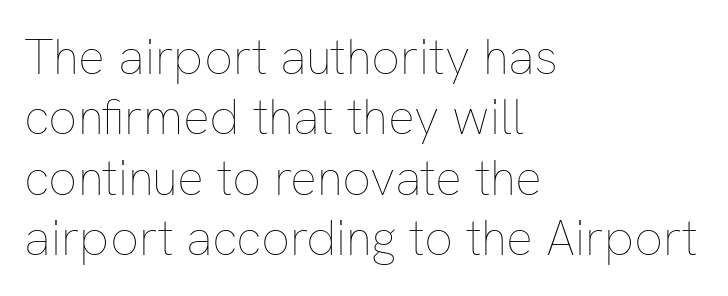
Q: Is the text bold? A: No.
Q: Is the text italic (slanted)? A: No, it is upright.
Q: Is the text underlined? A: No.
Q: How is the paragraph aligned? A: Left-aligned.
Q: Is the spacing between letters normal or unusually wide? A: Normal.
Q: Width (condensed, normal, or wide)? A: Normal.
Q: Stroke contrast? A: Low.
Q: x-height? A: Medium.
Q: Monospaced? A: No.
